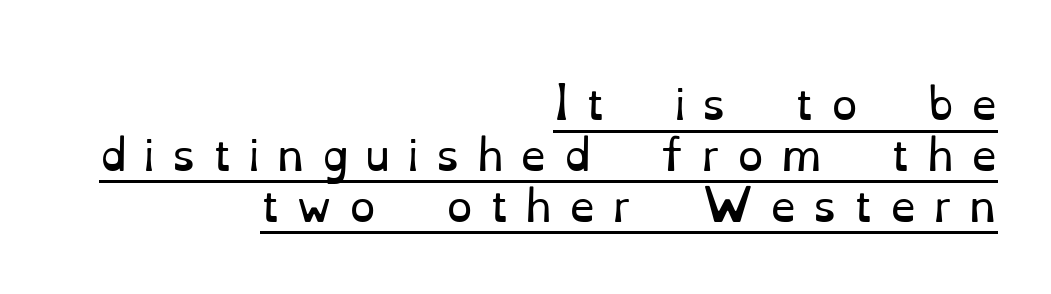
The image shows 42 px regular-weight serif type, upright; set right-aligned, line spacing 1.21x, unusually wide letter spacing (+0.4 em), underlined; low stroke contrast and a small x-height.
